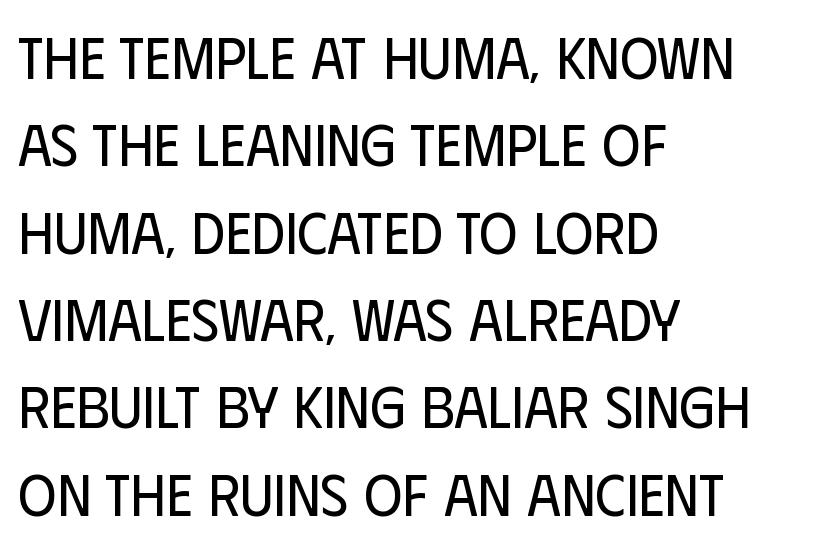
Q: Is the text bold? A: No.
Q: Is the text italic (slanted)? A: No, it is upright.
Q: Is the typeface a serif or a sans-serif typeface? A: Sans-serif.
Q: Is the text underlined? A: No.
Q: How is the paragraph aligned? A: Left-aligned.
Q: Is the spacing between letters normal or unusually wide? A: Normal.
Q: Is the spacing between lines tight, normal or loose? A: Normal.
Q: Width (condensed, normal, or wide)? A: Condensed.
Q: Stroke contrast? A: Low.
Q: x-height? A: Large.
Q: Monospaced? A: No.
